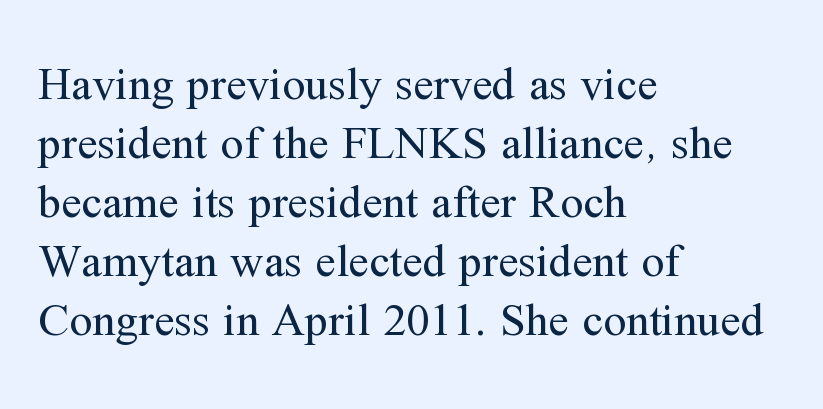
Q: Is the text bold? A: No.
Q: Is the text italic (slanted)? A: No, it is upright.
Q: Is the typeface a serif or a sans-serif typeface? A: Serif.
Q: Is the text underlined? A: No.
Q: How is the paragraph aligned? A: Left-aligned.
Q: Is the spacing between letters normal or unusually wide? A: Normal.
Q: Is the spacing between lines tight, normal or loose? A: Normal.
Q: Width (condensed, normal, or wide)? A: Normal.
Q: Stroke contrast? A: Medium.
Q: x-height? A: Medium.
Q: Monospaced? A: No.
